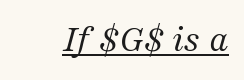
The image shows 39 px regular-weight serif type, italic (leaning right); set normal letter spacing, underlined; medium stroke contrast and a medium x-height.
